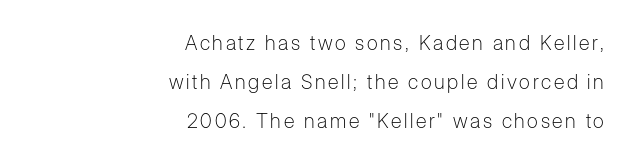
Q: Is the text bold? A: No.
Q: Is the text italic (slanted)? A: No, it is upright.
Q: Is the text underlined? A: No.
Q: How is the paragraph aligned? A: Right-aligned.
Q: Is the spacing between lines tight, normal or loose? A: Loose.
